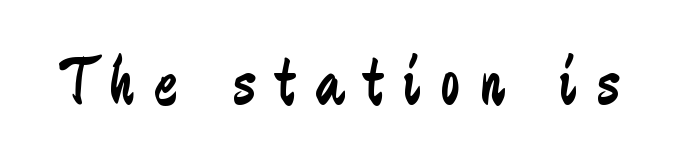
Q: Is the text bold? A: No.
Q: Is the text italic (slanted)? A: Yes.
Q: Is the typeface a serif or a sans-serif typeface? A: Sans-serif.
Q: Is the text underlined? A: No.
Q: Is the spacing between letters normal or unusually wide? A: Unusually wide.
Q: Width (condensed, normal, or wide)? A: Condensed.
Q: Stroke contrast? A: Low.
Q: x-height? A: Medium.
Q: Monospaced? A: No.
